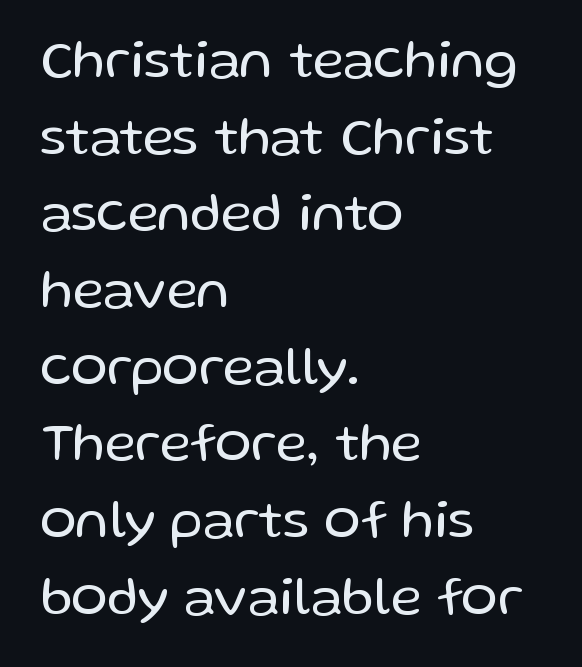
{"serif": "no", "italic": "no", "bold": "no", "weight": "regular", "width": "normal", "stroke_contrast": "low", "x_height": "medium", "monospaced": "no", "underline": "no", "align": "left", "line_spacing": "normal", "line_spacing_ratio": 1.42, "letter_spacing": "normal", "letter_spacing_em": 0.0, "glyph_px": 54}
